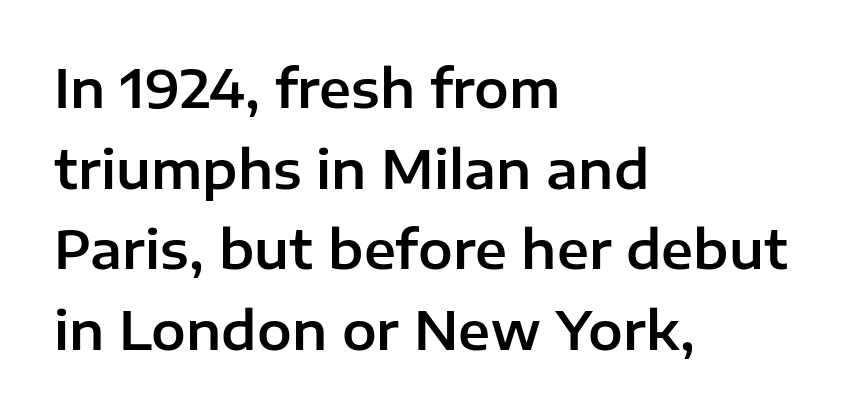
The text was rendered using a sans face with plain stroke endings. Is there much room between lines? A standard amount, neither cramped nor airy. The passage shown is typed in a proportional face where columns would drift. A typesetter would call this zero additional tracking. Descenders are the only things crossing below the line.
